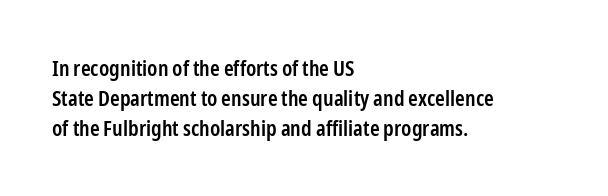
{"italic": "no", "bold": "semi", "underline": "no", "align": "left", "line_spacing": "normal", "line_spacing_ratio": 1.37, "letter_spacing": "normal", "letter_spacing_em": 0.0, "glyph_px": 22}
